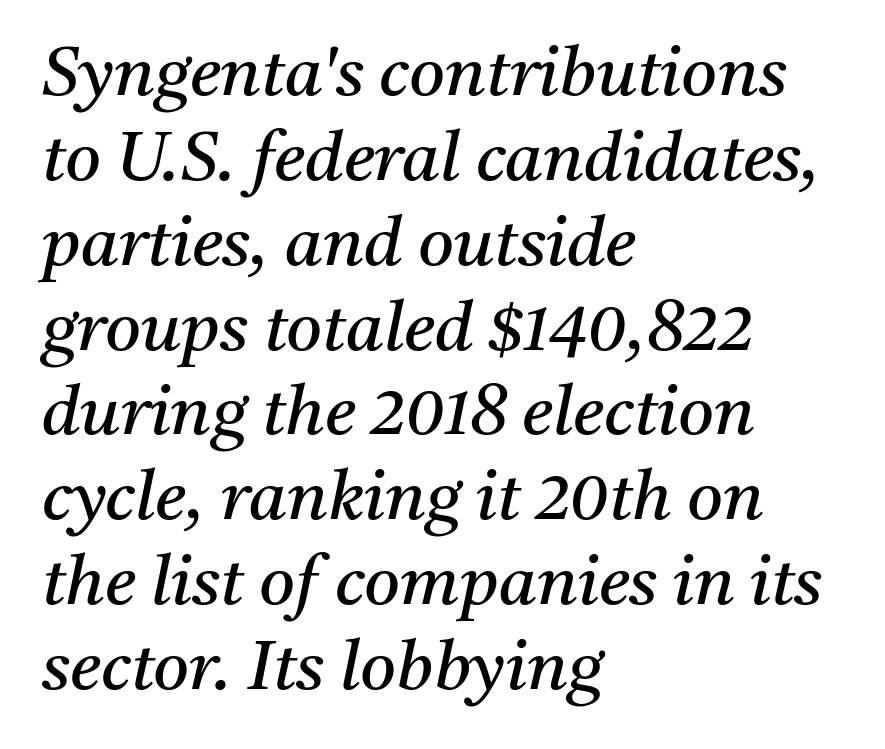
The foot of each line stays bare and open. Letters have the restrained weight of plain body copy at most. This rendering uses left alignment, leaving the right contour irregular. The horizontal fit of the characters is conventional and even. The text carries the slant typical of an italic or oblique font. You could not count columns in this text — the font is proportionally spaced.
